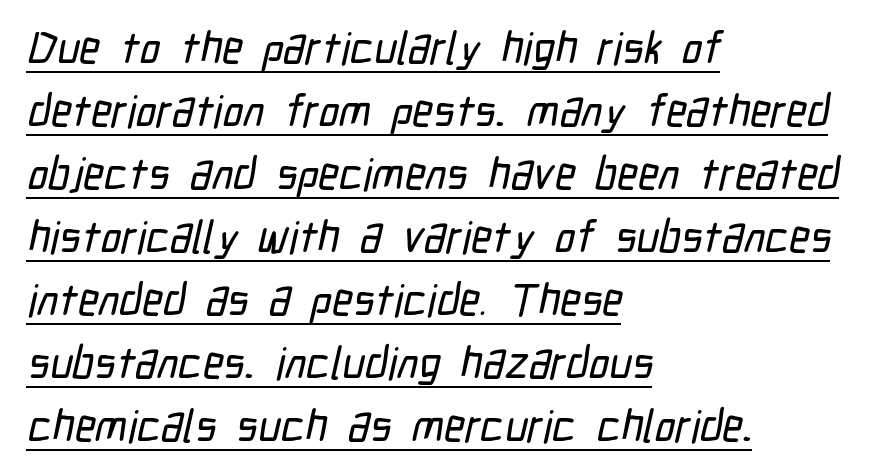
The image shows 45 px condensed sans-serif type; set left-aligned, normal line spacing (1.4x), normal letter spacing, underlined; low stroke contrast and a medium x-height.
